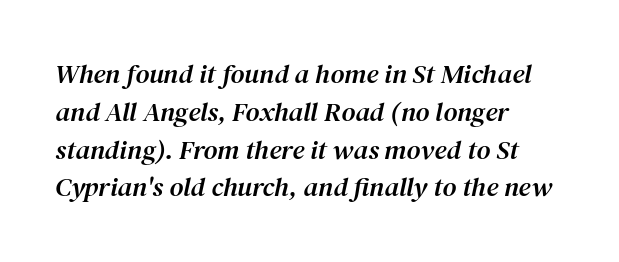
If you drew a ruler down the left edge, every line would touch it. There's an unmistakable incline to the writing here. The line-height multiplier appears to be the usual default. No extra tracking has been applied to these lines.
